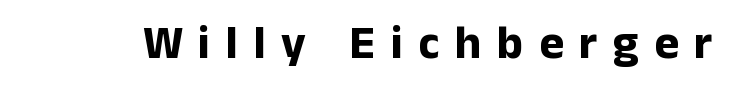
The image shows 47 px bold sans-serif type, upright; set unusually wide letter spacing (+0.33 em), not underlined; low stroke contrast and a medium x-height.
